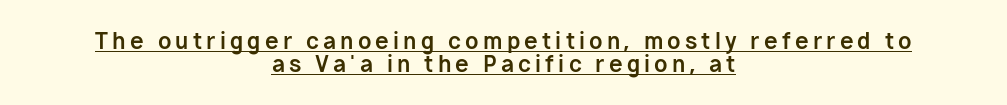
The image shows 22 px bold type, upright; set centered, tight line spacing (1.05x), underlined.
